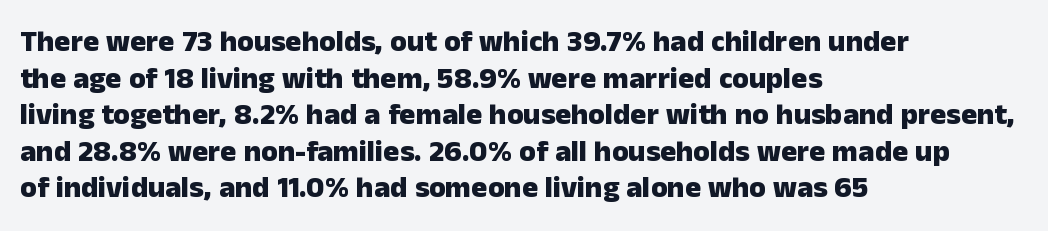
Line beginnings align vertically; line endings do not. What kind of face is this? One without serifs — a sans. Weight: bold. Each word holds together tightly as a unit, with standard inter-letter gaps. Every character sits straight up, as roman type does.
